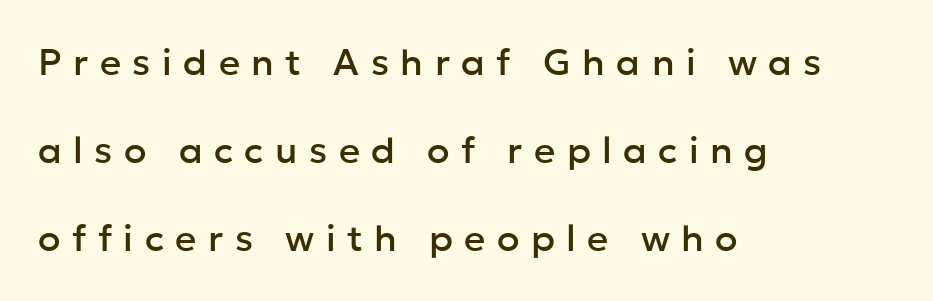
Widely set lines give the paragraph a tall, airy silhouette. The specimen reads as upright at a glance. The characters display no serif detailing; their extremities are plain. Notice how the passage keeps a crisp vertical edge on the left only. Anything drawn beneath the words? Only blank space.
